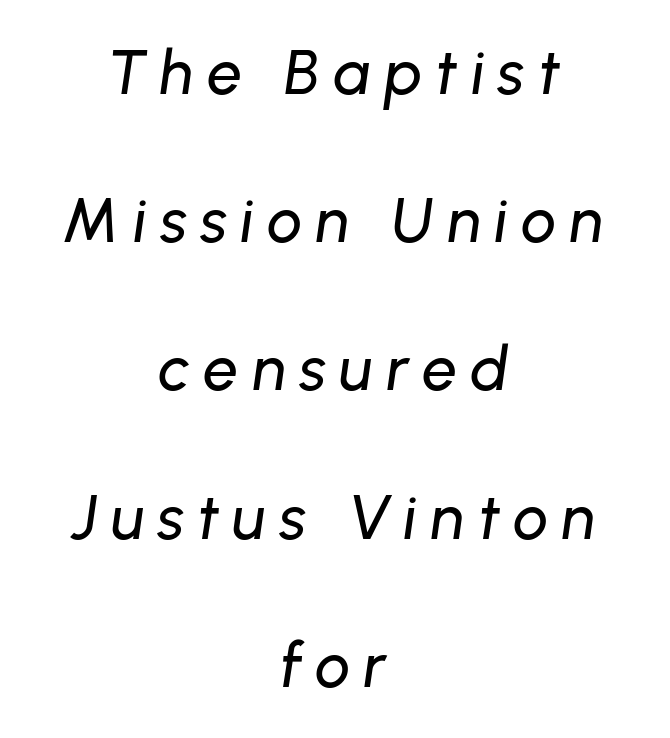
{"italic": "yes", "lean": "right", "slant_degrees": 8, "width": "normal", "stroke_contrast": "low", "x_height": "medium", "monospaced": "no", "underline": "no", "align": "center", "line_spacing": "loose", "line_spacing_ratio": 2.39, "letter_spacing": "wide", "letter_spacing_em": 0.22, "glyph_px": 62}
